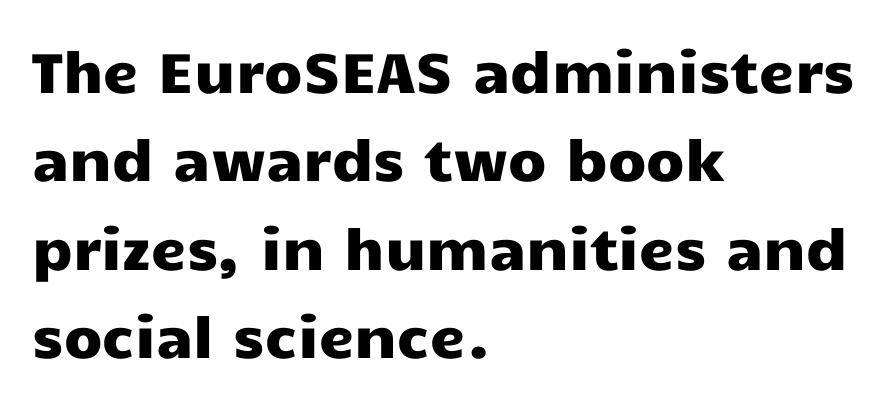
The image shows 56 px wide sans-serif type, upright; set left-aligned, normal line spacing (1.58x), normal letter spacing, not underlined; low stroke contrast and a medium x-height.
